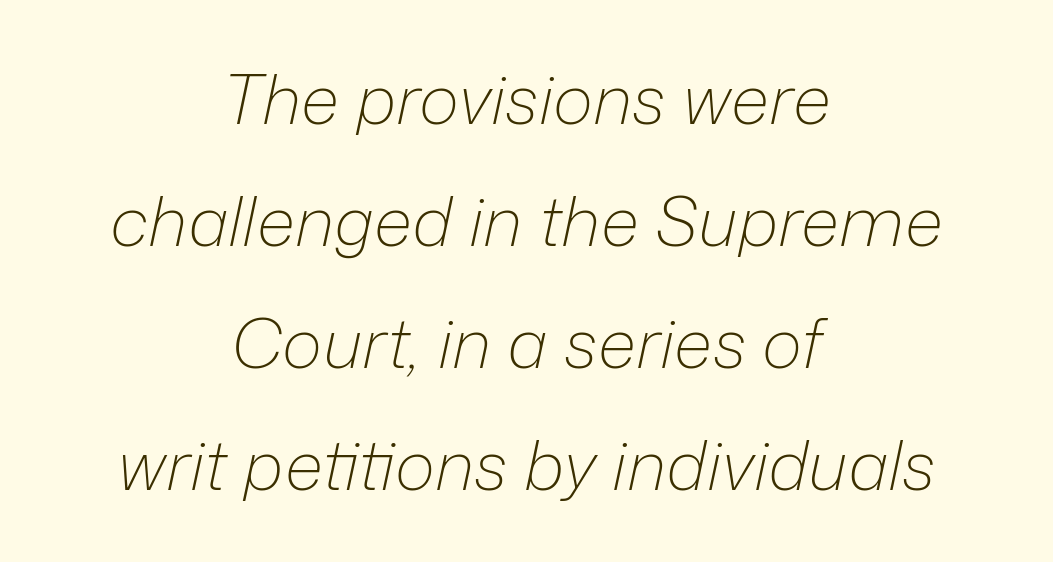
Character widths vary here, with narrow letters taking less room than wide ones. In terms of posture, this sample is oblique. Clear beneath every line of the passage. Compared with a flush-left layout, this one balances lines on the center instead. Short note: letters normally spaced.
